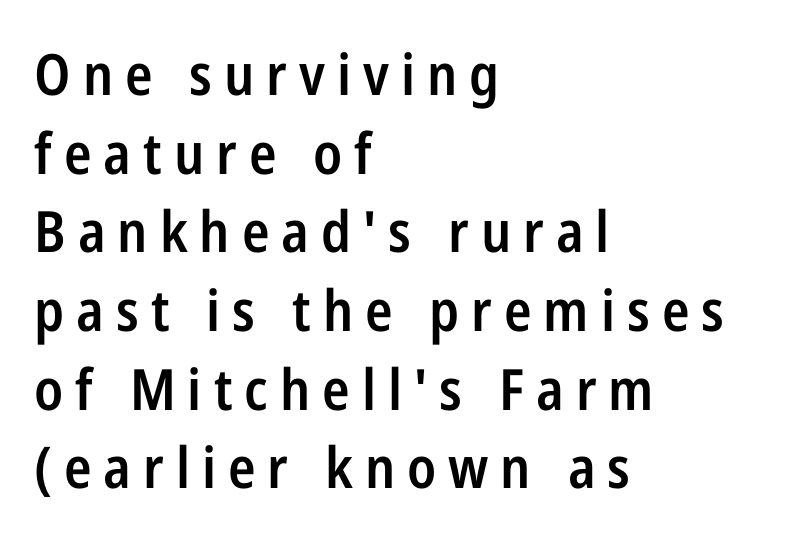
The image shows 57 px semibold, condensed sans-serif type, upright; set left-aligned, normal line spacing (1.38x), unusually wide letter spacing (+0.21 em), not underlined; low stroke contrast and a medium x-height.
